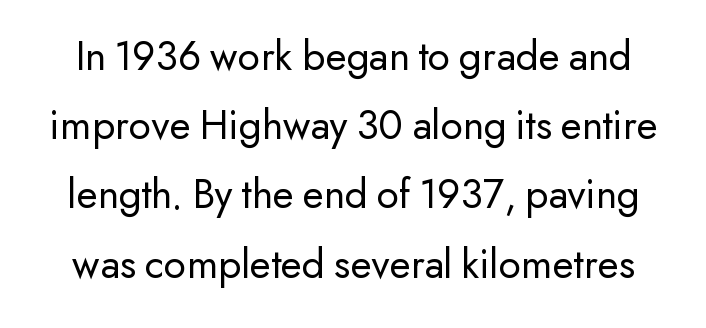
The image shows 43 px regular-weight sans-serif type, upright; set normal line spacing (1.61x), normal letter spacing, not underlined; low stroke contrast and a small x-height.
